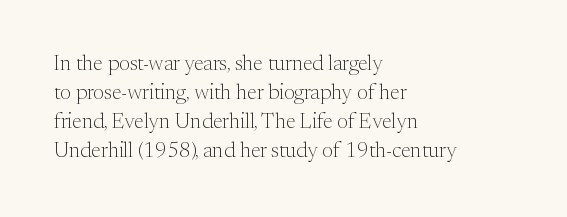
The image shows 21 px text type, upright; set left-aligned, normal line spacing (1.38x), normal letter spacing, not underlined.
